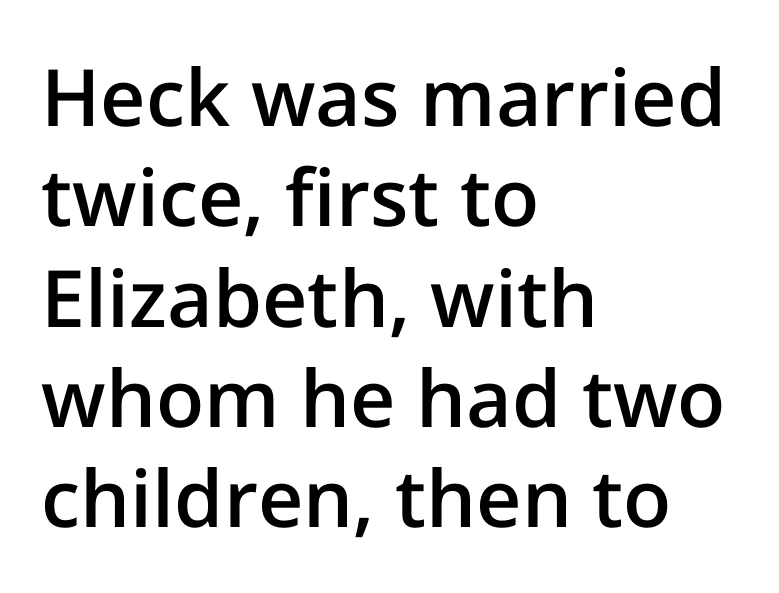
{"serif": "no", "italic": "no", "bold": "semi", "weight": "semibold", "width": "normal", "stroke_contrast": "low", "x_height": "medium", "monospaced": "no", "underline": "no", "align": "left", "line_spacing": "normal", "line_spacing_ratio": 1.27, "letter_spacing": "normal", "letter_spacing_em": 0.0, "glyph_px": 79}
